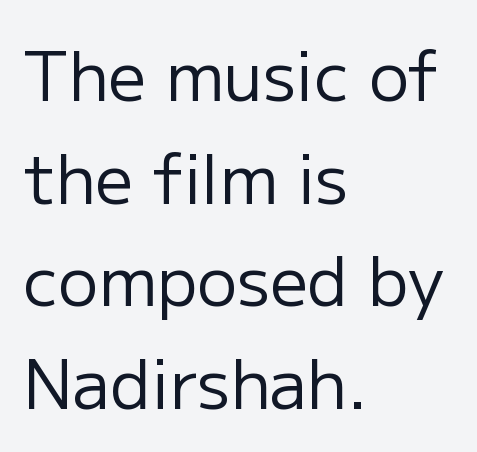
Q: Is the text bold? A: No.
Q: Is the text italic (slanted)? A: No, it is upright.
Q: Is the typeface a serif or a sans-serif typeface? A: Sans-serif.
Q: Is the text underlined? A: No.
Q: How is the paragraph aligned? A: Left-aligned.
Q: Is the spacing between letters normal or unusually wide? A: Normal.
Q: Is the spacing between lines tight, normal or loose? A: Normal.
Q: Width (condensed, normal, or wide)? A: Normal.
Q: Stroke contrast? A: Low.
Q: x-height? A: Medium.
Q: Monospaced? A: No.
